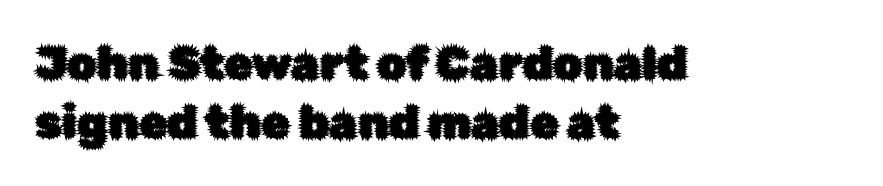
The image shows 46 px sans-serif type, upright; set left-aligned, normal line spacing (1.29x), normal letter spacing, not underlined; low stroke contrast and a medium x-height.
